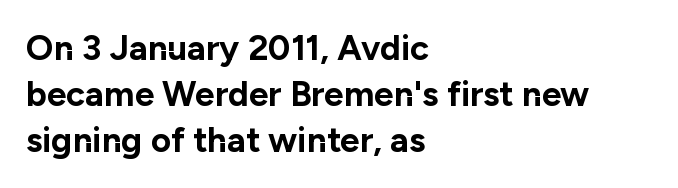
The image shows 35 px bold sans-serif type, upright; set left-aligned, normal line spacing (1.32x), normal letter spacing, not underlined; low stroke contrast and a medium x-height.
